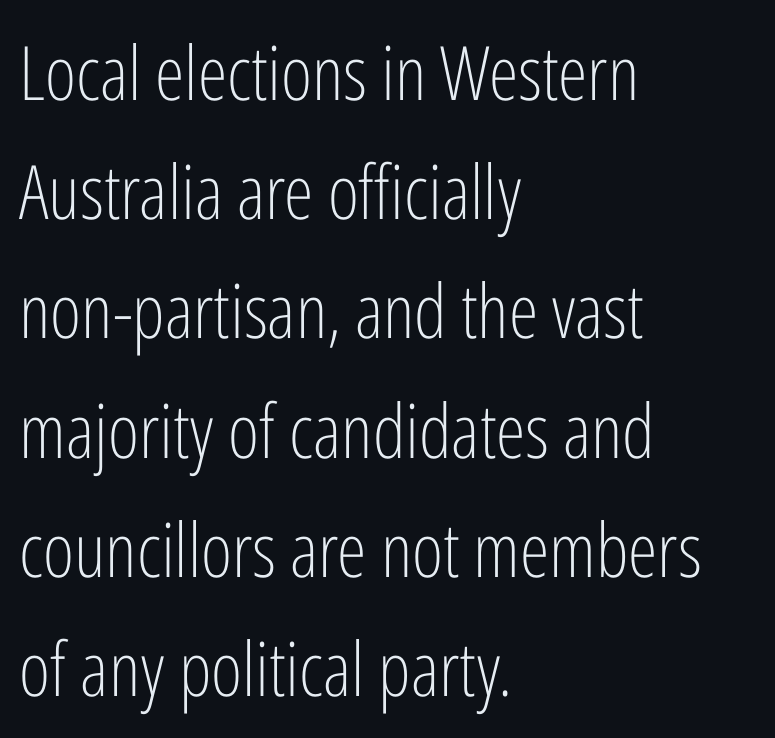
Q: Is the text bold? A: No.
Q: Is the text italic (slanted)? A: No, it is upright.
Q: Is the typeface a serif or a sans-serif typeface? A: Sans-serif.
Q: Is the text underlined? A: No.
Q: How is the paragraph aligned? A: Left-aligned.
Q: Is the spacing between letters normal or unusually wide? A: Normal.
Q: Is the spacing between lines tight, normal or loose? A: Normal.
Q: Width (condensed, normal, or wide)? A: Condensed.
Q: Stroke contrast? A: Low.
Q: x-height? A: Medium.
Q: Monospaced? A: No.
